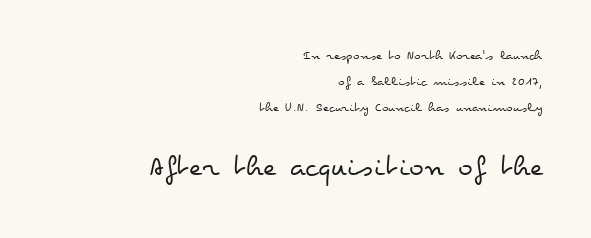
{"italic": "no", "bold": "no", "weight": "regular", "width": "wide", "stroke_contrast": "low", "x_height": "small", "monospaced": "no", "underline": "no", "align": "right", "line_spacing_ratio": 1.84, "letter_spacing": "normal", "letter_spacing_em": 0.0, "larger_block": "second", "size_ratio": 2.21, "glyph_px": 31}
